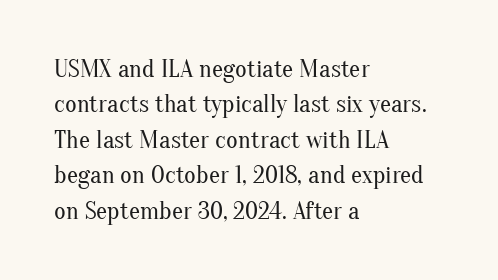
The image shows 25 px text type, upright; set left-aligned, normal line spacing (1.42x), normal letter spacing, not underlined.
